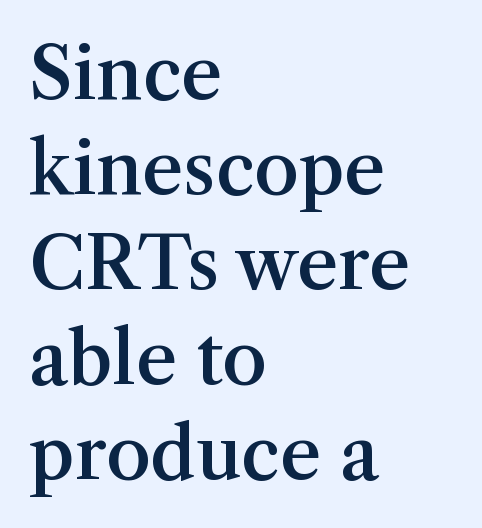
Q: Is the text bold? A: Semi-bold.
Q: Is the text italic (slanted)? A: No, it is upright.
Q: Is the typeface a serif or a sans-serif typeface? A: Serif.
Q: Is the text underlined? A: No.
Q: How is the paragraph aligned? A: Left-aligned.
Q: Is the spacing between letters normal or unusually wide? A: Normal.
Q: Is the spacing between lines tight, normal or loose? A: Normal.
Q: Width (condensed, normal, or wide)? A: Normal.
Q: Stroke contrast? A: Medium.
Q: x-height? A: Medium.
Q: Monospaced? A: No.
